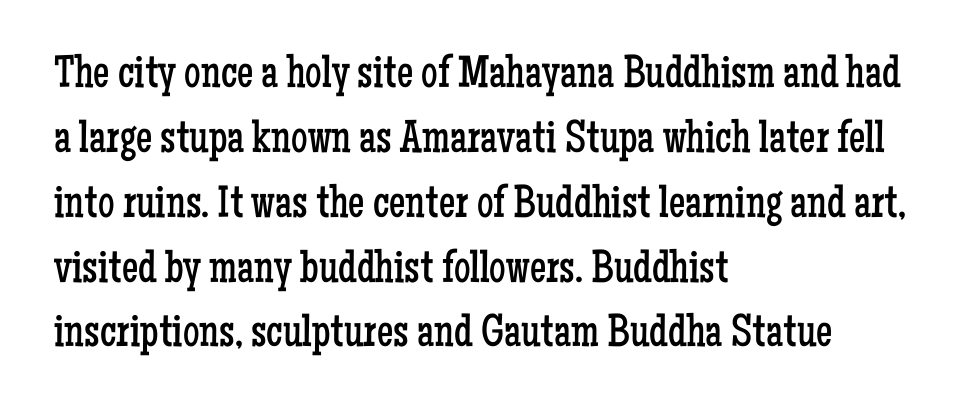
A typesetter would label this face a serif. Only glyphs here, with clear space below each row. Each word holds together tightly as a unit, with standard inter-letter gaps. Varying glyph widths throughout — classic text-font behaviour.
